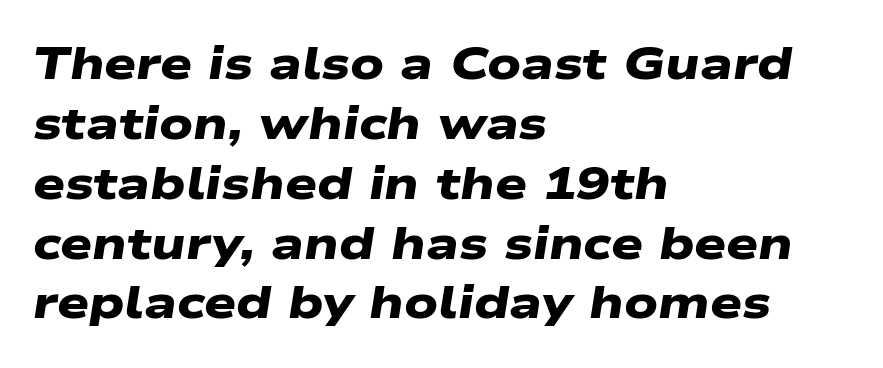
Q: Is the text bold? A: Yes.
Q: Is the typeface a serif or a sans-serif typeface? A: Sans-serif.
Q: Is the text underlined? A: No.
Q: How is the paragraph aligned? A: Left-aligned.
Q: Is the spacing between letters normal or unusually wide? A: Normal.
Q: Is the spacing between lines tight, normal or loose? A: Normal.
Q: Width (condensed, normal, or wide)? A: Wide.
Q: Stroke contrast? A: Low.
Q: x-height? A: Medium.
Q: Monospaced? A: No.
